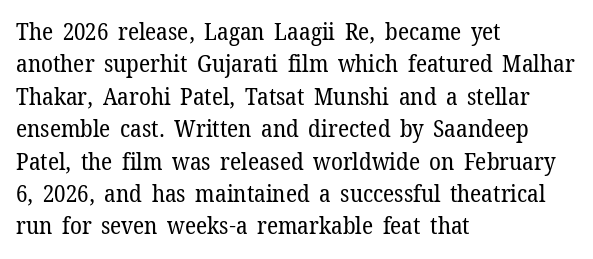
{"italic": "no", "bold": "no", "underline": "no", "align": "left", "line_spacing": "normal", "line_spacing_ratio": 1.35, "letter_spacing": "normal", "letter_spacing_em": 0.0, "glyph_px": 24}
